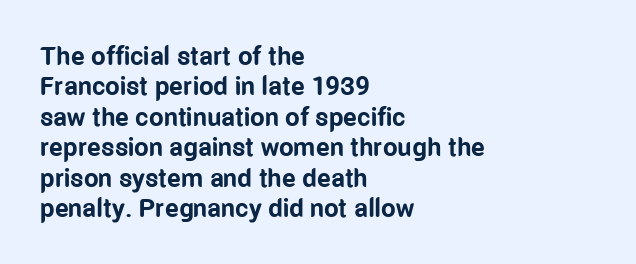
Q: Is the text bold? A: Yes.
Q: Is the text italic (slanted)? A: No, it is upright.
Q: Is the text underlined? A: No.
Q: How is the paragraph aligned? A: Left-aligned.
Q: Is the spacing between letters normal or unusually wide? A: Normal.
